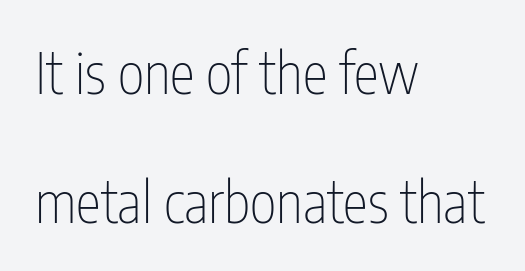
{"serif": "no", "italic": "no", "bold": "no", "weight": "thin", "width": "condensed", "stroke_contrast": "low", "x_height": "medium", "monospaced": "no", "underline": "no", "align": "left", "line_spacing": "loose", "line_spacing_ratio": 2.26, "letter_spacing": "normal", "letter_spacing_em": 0.0, "glyph_px": 57}
